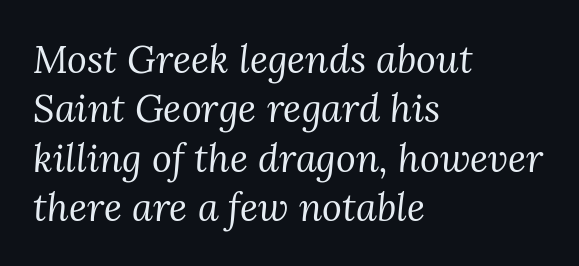
Q: Is the text bold? A: No.
Q: Is the text italic (slanted)? A: Yes, it leans right by about 3 degrees.
Q: Is the typeface a serif or a sans-serif typeface? A: Serif.
Q: Is the text underlined? A: No.
Q: How is the paragraph aligned? A: Left-aligned.
Q: Is the spacing between letters normal or unusually wide? A: Normal.
Q: Is the spacing between lines tight, normal or loose? A: Normal.
Q: Width (condensed, normal, or wide)? A: Normal.
Q: Stroke contrast? A: Medium.
Q: x-height? A: Medium.
Q: Monospaced? A: No.
